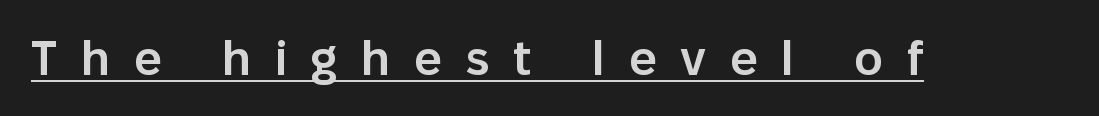
A typographer would call this underscored text. Each letter keeps its own natural width here, so spacing adapts to shape. The lettering holds an erect, upright posture throughout. Strokes here are thickened, but only to semibold level. Someone cranked the tracking dial way up on this one. Letterform terminals end flat and unadorned throughout the passage.
